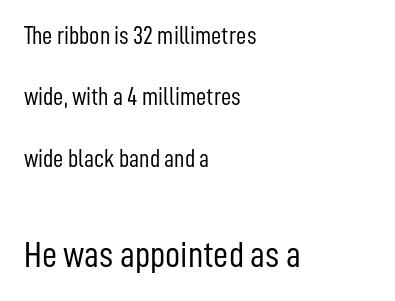
Q: Is the text bold? A: No.
Q: Is the text italic (slanted)? A: No, it is upright.
Q: Is the typeface a serif or a sans-serif typeface? A: Sans-serif.
Q: Is the text underlined? A: No.
Q: How is the paragraph aligned? A: Left-aligned.
Q: Is the spacing between letters normal or unusually wide? A: Normal.
Q: Is the spacing between lines tight, normal or loose? A: Loose.
Q: Which block of text is set in a larger size, the first (top) or the second (bottom)? A: The second (bottom) one.
Q: Width (condensed, normal, or wide)? A: Condensed.
Q: Stroke contrast? A: Low.
Q: x-height? A: Medium.
Q: Monospaced? A: No.
